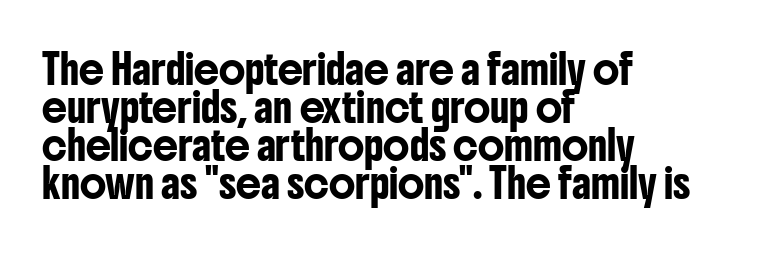
Each letter keeps its own natural width here, so spacing adapts to shape. Decoration check: the copy has no underline. No feet cap the strokes, marking this as sans-serif type. The space between consecutive lines is moderate. Do the letters lean? They stand straight. Alignment: flush left.
